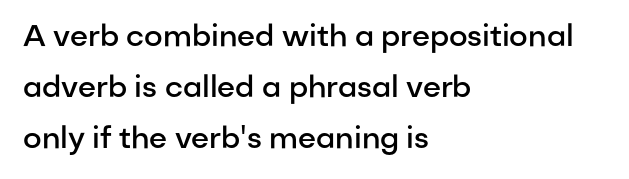
The image shows 30 px semibold sans-serif type, upright; set left-aligned, normal line spacing (1.7x), normal letter spacing, not underlined; low stroke contrast and a medium x-height.
